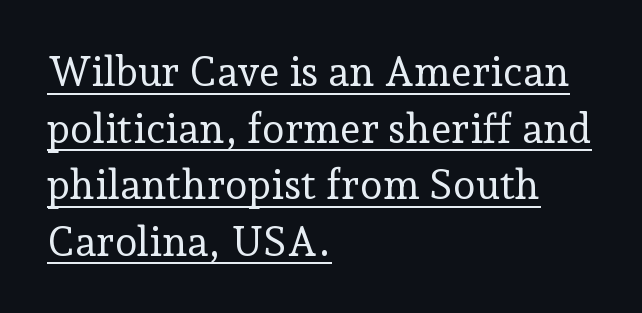
Q: Is the text bold? A: No.
Q: Is the text italic (slanted)? A: No, it is upright.
Q: Is the typeface a serif or a sans-serif typeface? A: Serif.
Q: Is the text underlined? A: Yes.
Q: How is the paragraph aligned? A: Left-aligned.
Q: Is the spacing between letters normal or unusually wide? A: Normal.
Q: Is the spacing between lines tight, normal or loose? A: Normal.
Q: Width (condensed, normal, or wide)? A: Normal.
Q: Stroke contrast? A: Low.
Q: x-height? A: Medium.
Q: Monospaced? A: No.
